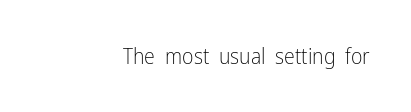
Q: Is the text bold? A: No.
Q: Is the text italic (slanted)? A: No, it is upright.
Q: Is the text underlined? A: No.
Q: Is the spacing between letters normal or unusually wide? A: Normal.
